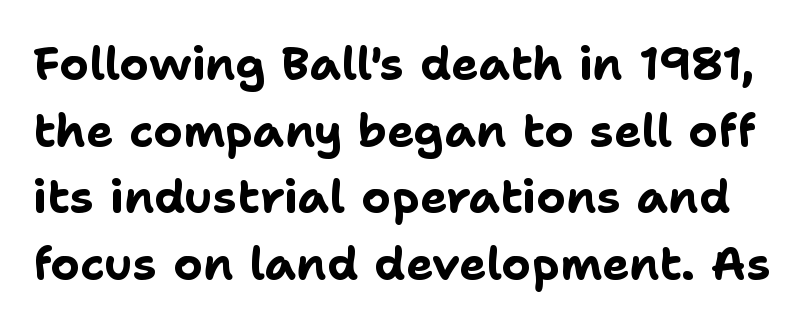
Varying glyph widths throughout — classic text-font behaviour. This rendering features lettering with no underline. The type is set solid horizontally, with unmodified tracking. The glyphs have the mass of a bold cut. A typesetter would label this face a sans. What's the leading like? Ordinary, nothing unusual.
